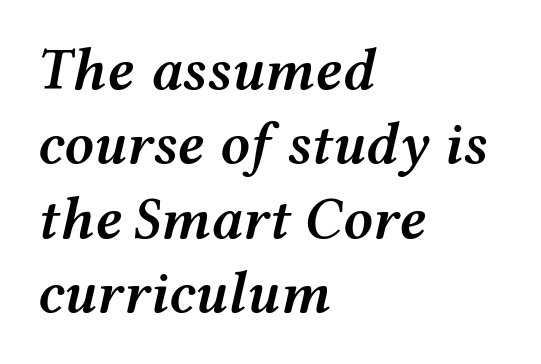
The image shows 59 px semibold, wide type, italic (leaning right); set left-aligned, normal line spacing (1.26x), normal letter spacing, not underlined; medium stroke contrast and a medium x-height.
